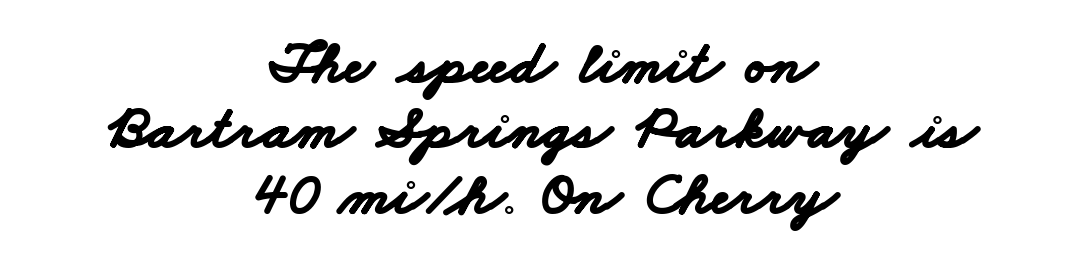
This rendering employs a face without finishing strokes, i.e., a sans-serif. The strokes are fattened all the way to bold. Do the characters align in a grid? No, the font is proportional. A student would call this center alignment; a typographer would say set centered. The face used here is rendered with its standard letterfit.
